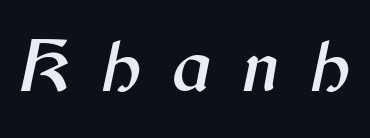
Descender tails drop into unmarked territory. Quick note: italic. There is plenty of visible air inserted between adjacent glyphs. Each letter keeps its own natural width here, so spacing adapts to shape.
